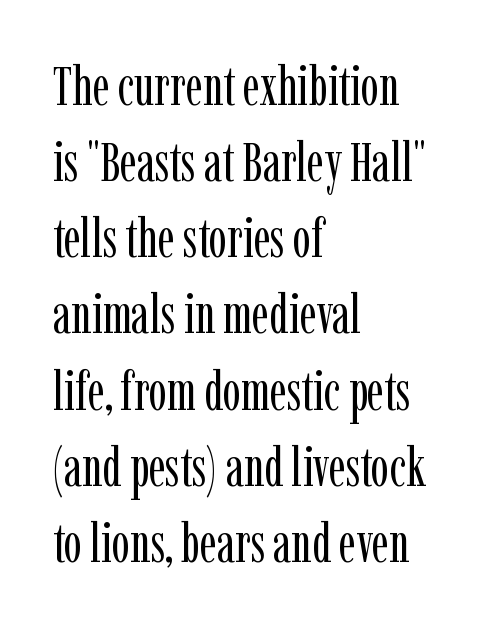
Q: Is the text bold? A: No.
Q: Is the text italic (slanted)? A: No, it is upright.
Q: Is the typeface a serif or a sans-serif typeface? A: Serif.
Q: Is the text underlined? A: No.
Q: How is the paragraph aligned? A: Left-aligned.
Q: Is the spacing between letters normal or unusually wide? A: Normal.
Q: Is the spacing between lines tight, normal or loose? A: Normal.
Q: Width (condensed, normal, or wide)? A: Condensed.
Q: Stroke contrast? A: Low.
Q: x-height? A: Medium.
Q: Monospaced? A: No.
